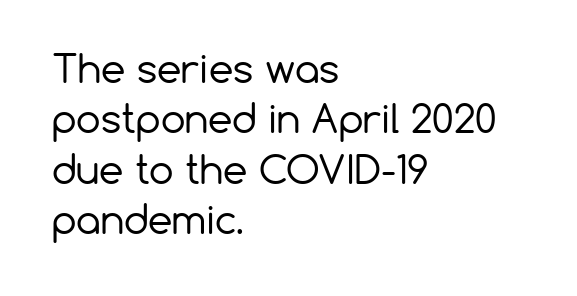
Serif or sans? Sans — the stroke terminals are bare. Reading down the column, the eye jumps a familiar distance to each next line. Does extra space separate the letters? No, they use regular spacing. Counters stay open thanks to moderate or lighter strokes. This sample is left-justified, so line endings fall wherever the words run out.
